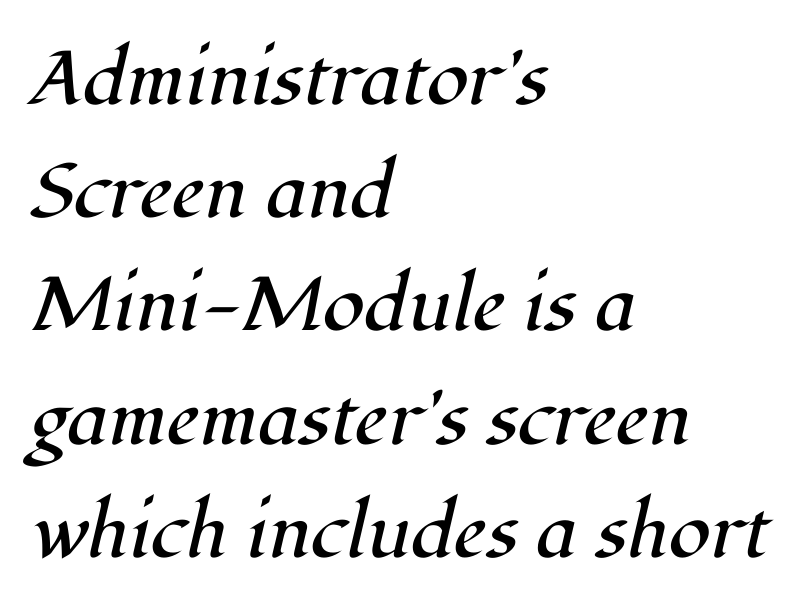
The image shows 76 px regular-weight serif type, italic (leaning right); set left-aligned, normal line spacing (1.49x), normal letter spacing, not underlined; high stroke contrast and a medium x-height.
